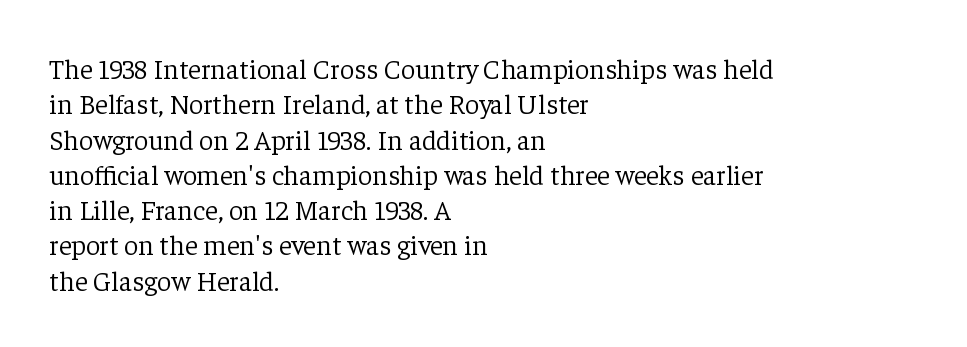
Q: Is the text bold? A: No.
Q: Is the text italic (slanted)? A: No, it is upright.
Q: Is the typeface a serif or a sans-serif typeface? A: Serif.
Q: Is the text underlined? A: No.
Q: How is the paragraph aligned? A: Left-aligned.
Q: Is the spacing between letters normal or unusually wide? A: Normal.
Q: Is the spacing between lines tight, normal or loose? A: Normal.
Q: Width (condensed, normal, or wide)? A: Normal.
Q: Stroke contrast? A: Low.
Q: x-height? A: Medium.
Q: Monospaced? A: No.
